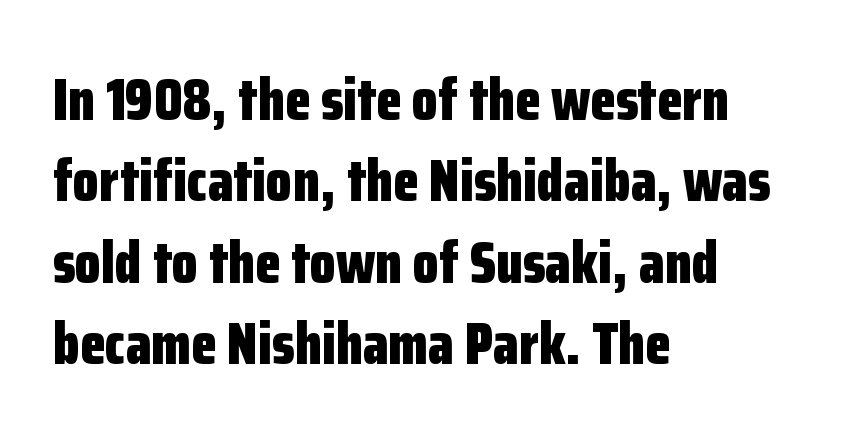
The letters advance in unequal steps, a hallmark of proportional type. Nope, not italic — everything's standing straight. The type is set solid horizontally, with unmodified tracking. A typesetter would label this face a sans. Does the leading feel generous? No, just average.
